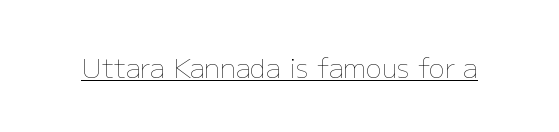
Q: Is the text bold? A: No.
Q: Is the text italic (slanted)? A: No, it is upright.
Q: Is the text underlined? A: Yes.
Q: Is the spacing between letters normal or unusually wide? A: Normal.
